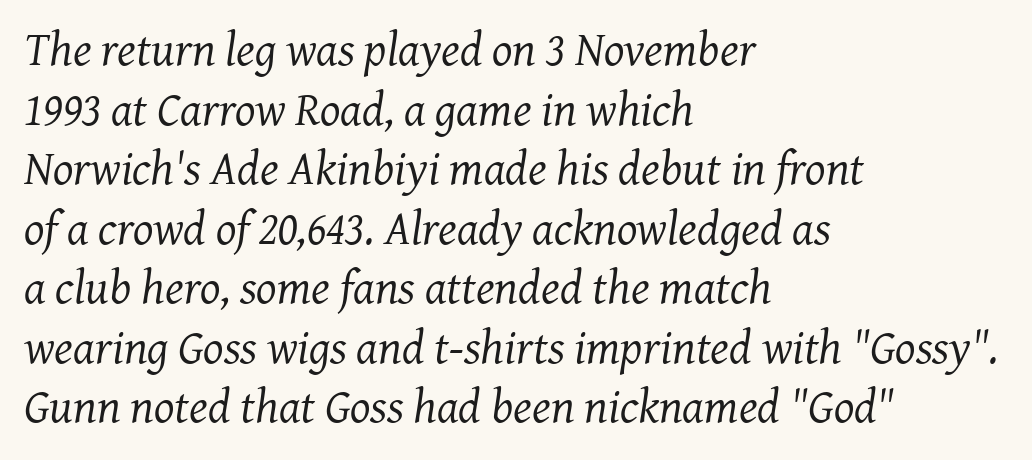
The image shows 48 px regular-weight serif type, italic (leaning right); set left-aligned, line spacing 1.24x, normal letter spacing, not underlined; medium stroke contrast and a medium x-height.
